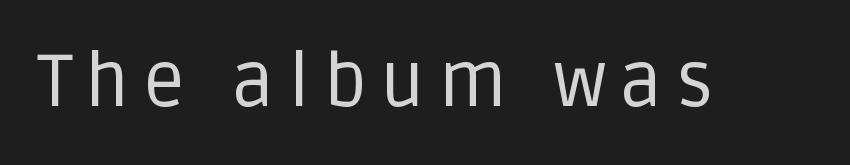
Q: Is the text bold? A: No.
Q: Is the text italic (slanted)? A: No, it is upright.
Q: Is the typeface a serif or a sans-serif typeface? A: Sans-serif.
Q: Is the text underlined? A: No.
Q: Width (condensed, normal, or wide)? A: Normal.
Q: Stroke contrast? A: Low.
Q: x-height? A: Large.
Q: Monospaced? A: No.
